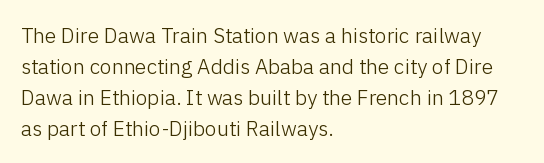
Q: Is the text bold? A: No.
Q: Is the text italic (slanted)? A: No, it is upright.
Q: Is the text underlined? A: No.
Q: How is the paragraph aligned? A: Left-aligned.
Q: Is the spacing between letters normal or unusually wide? A: Normal.
Q: Is the spacing between lines tight, normal or loose? A: Normal.
